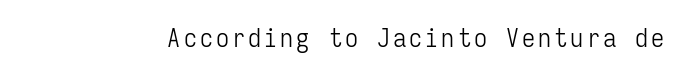
{"italic": "no", "bold": "no", "underline": "no", "glyph_px": 26}
